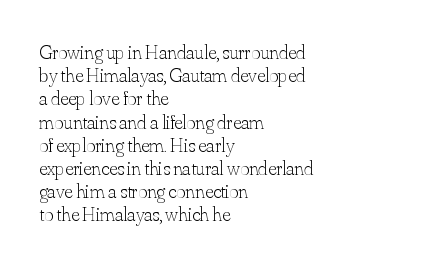
The image shows 20 px text type, upright; set left-aligned, line spacing 1.16x, normal letter spacing, not underlined.
